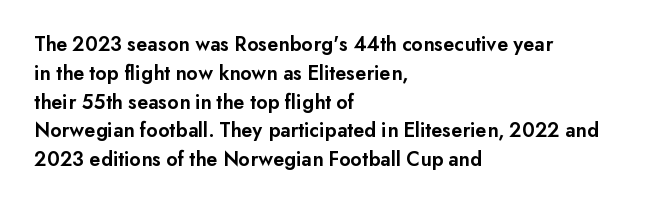
Q: Is the text bold? A: Semi-bold.
Q: Is the text italic (slanted)? A: No, it is upright.
Q: Is the text underlined? A: No.
Q: How is the paragraph aligned? A: Left-aligned.
Q: Is the spacing between letters normal or unusually wide? A: Normal.
Q: Is the spacing between lines tight, normal or loose? A: Normal.
